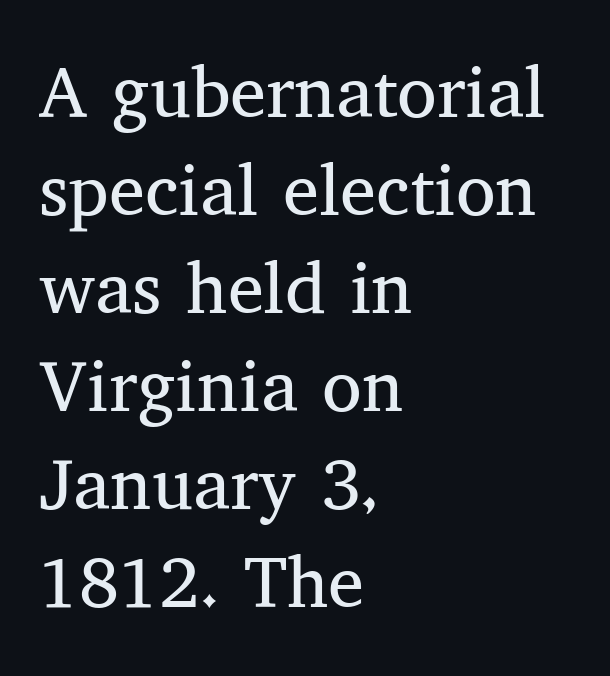
{"serif": "yes", "italic": "no", "bold": "no", "weight": "regular", "width": "normal", "stroke_contrast": "medium", "x_height": "medium", "monospaced": "no", "underline": "no", "align": "left", "line_spacing": "normal", "line_spacing_ratio": 1.36, "letter_spacing": "normal", "letter_spacing_em": 0.0, "glyph_px": 72}
